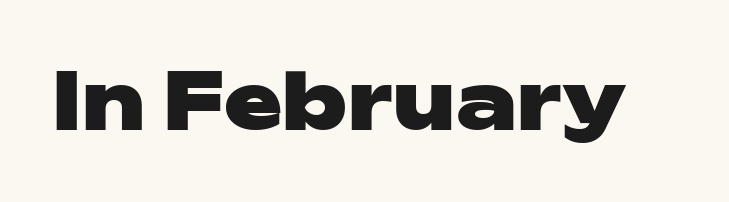
The image shows 78 px heavy, wide sans-serif type, upright; set normal letter spacing, not underlined; low stroke contrast and a medium x-height.
